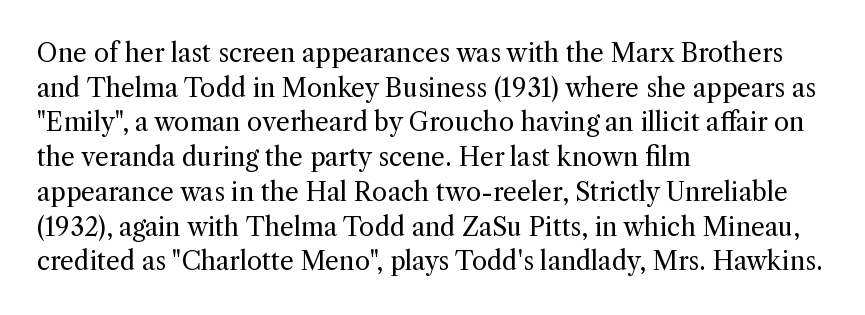
The letters stand straight up with perfectly vertical stems. The typesetter chose a ragged-right arrangement here. What's the leading like? Ordinary, nothing unusual. Nothing unusual about the tracking: characters are spaced as the font intends. Is the stroke heavy? The answer is a plain regular-or-lighter.
